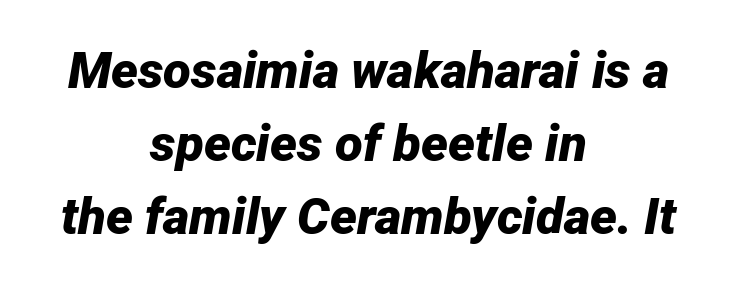
The image shows 51 px bold type, italic (leaning right); set centered, normal line spacing (1.43x), normal letter spacing, not underlined; low stroke contrast and a medium x-height.
